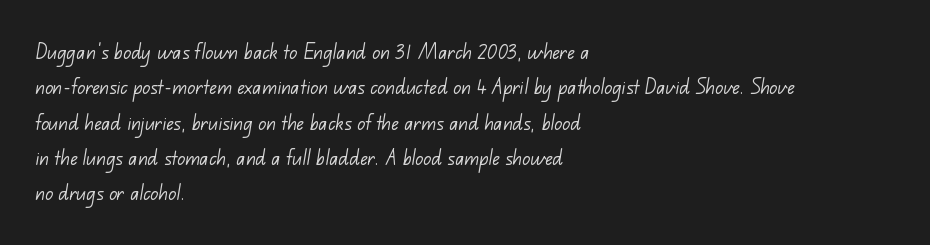
The image shows 24 px text type; set left-aligned, normal line spacing (1.47x), normal letter spacing, not underlined.
